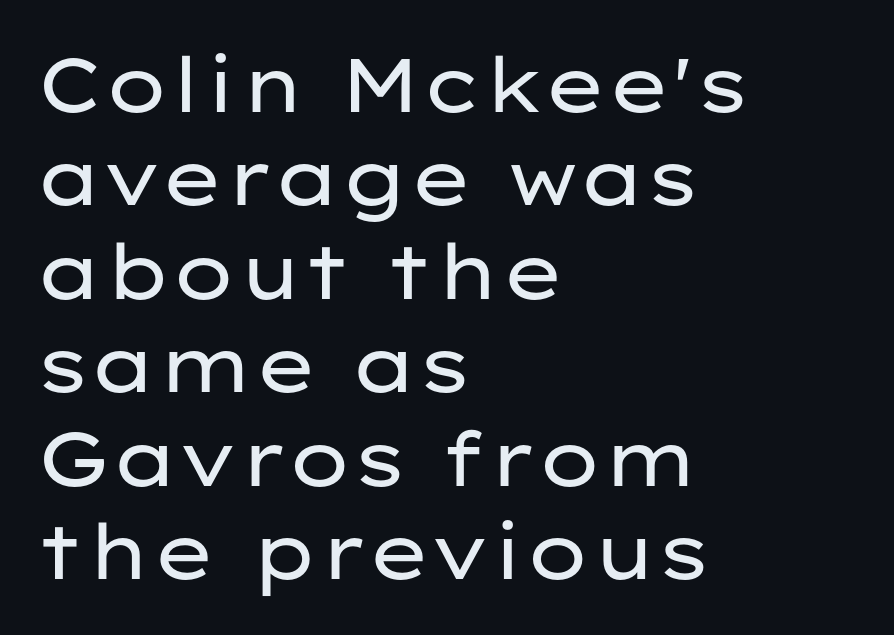
Check where the strokes stop: nothing finishes them off — pure sans. The strip under each line holds only bare page. Is the stroke heavy? The answer is a plain regular-or-lighter. Between one letter and the next there's only the usual sliver of space. You can tell it's not italic because the verticals are truly vertical. The letters advance in unequal steps, a hallmark of proportional type.
